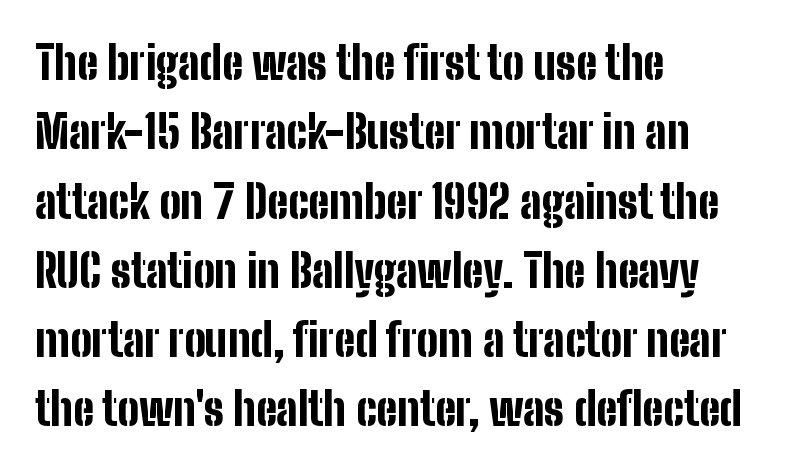
The baseline area is clear. It's the straight-up-and-down kind of type. Each letter keeps its own natural width here, so spacing adapts to shape. Visually the block forms a straight wall on the left and a jagged coastline on the right.
